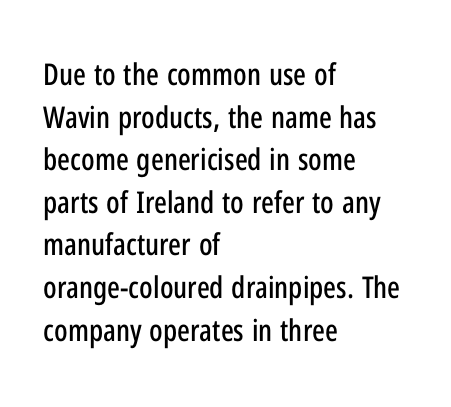
Q: Is the text italic (slanted)? A: No, it is upright.
Q: Is the typeface a serif or a sans-serif typeface? A: Sans-serif.
Q: Is the text underlined? A: No.
Q: How is the paragraph aligned? A: Left-aligned.
Q: Is the spacing between letters normal or unusually wide? A: Normal.
Q: Is the spacing between lines tight, normal or loose? A: Normal.
Q: Width (condensed, normal, or wide)? A: Condensed.
Q: Stroke contrast? A: Low.
Q: x-height? A: Medium.
Q: Monospaced? A: No.
